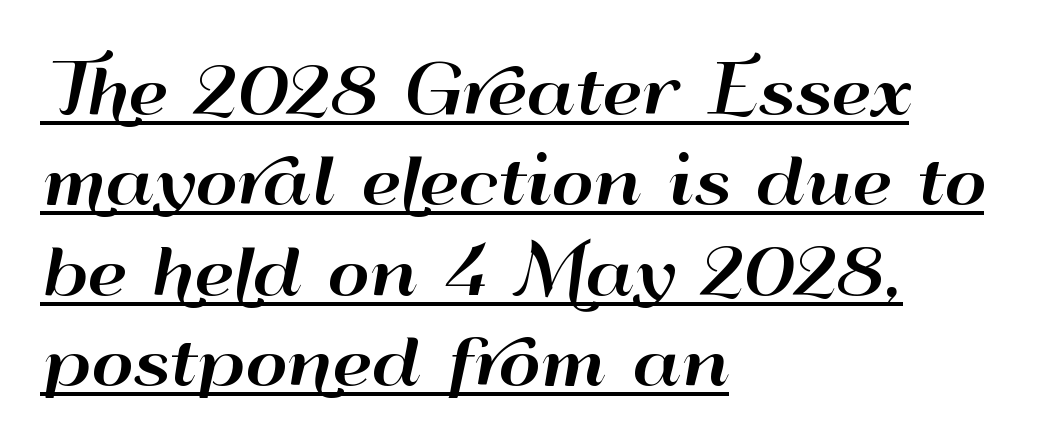
Observe the absence of serifs on each vertical stroke in this sample. Regarding leading, the lines here are spaced in the standard way. Each letter keeps its own natural width here, so spacing adapts to shape.
